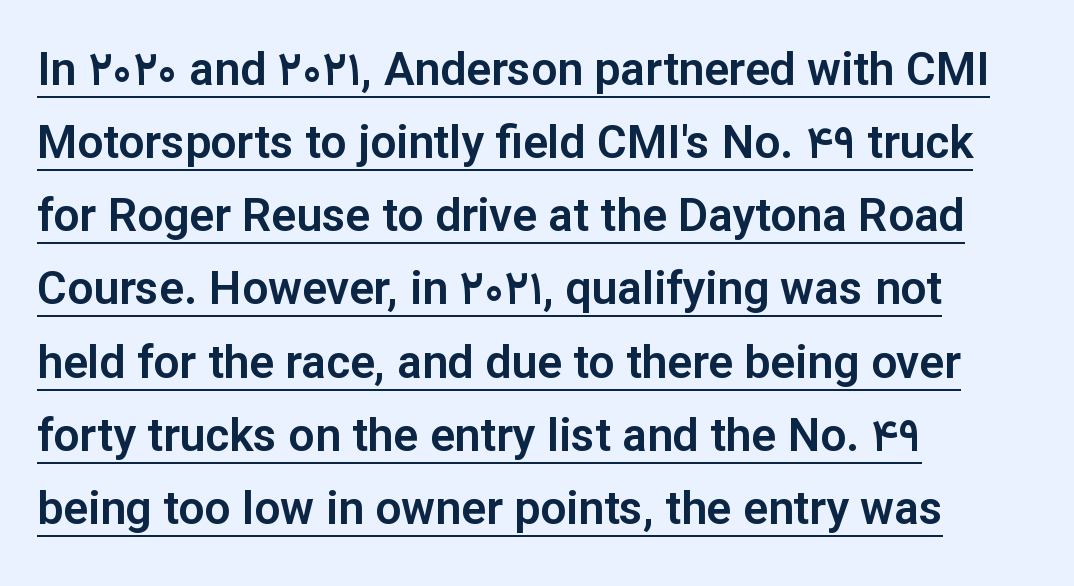
Varying glyph widths throughout — classic text-font behaviour. Baseline-to-baseline distance is the conventional proportion of letter height. Glyph-to-glyph distance matches everyday printed text. Check where the strokes stop: nothing finishes them off — pure sans. If you drew a line through each stem, it would be perfectly vertical.
